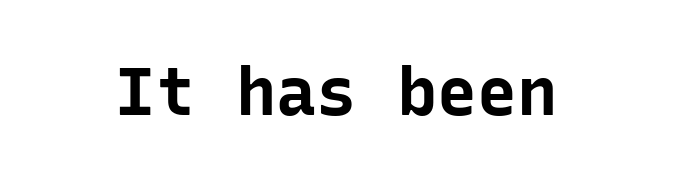
Q: Is the text bold? A: Yes.
Q: Is the text italic (slanted)? A: No, it is upright.
Q: Is the typeface a serif or a sans-serif typeface? A: Sans-serif.
Q: Is the text underlined? A: No.
Q: Is the spacing between letters normal or unusually wide? A: Normal.
Q: Width (condensed, normal, or wide)? A: Normal.
Q: Stroke contrast? A: Low.
Q: x-height? A: Medium.
Q: Monospaced? A: Yes.
